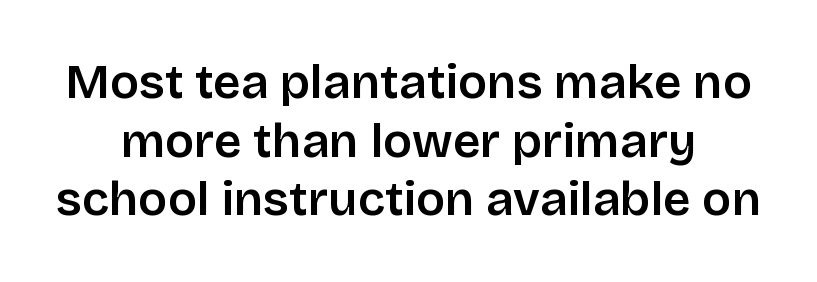
Q: Is the text bold? A: Semi-bold.
Q: Is the text italic (slanted)? A: No, it is upright.
Q: Is the typeface a serif or a sans-serif typeface? A: Sans-serif.
Q: Is the text underlined? A: No.
Q: How is the paragraph aligned? A: Centered.
Q: Is the spacing between letters normal or unusually wide? A: Normal.
Q: Width (condensed, normal, or wide)? A: Normal.
Q: Stroke contrast? A: Low.
Q: x-height? A: Large.
Q: Monospaced? A: No.
